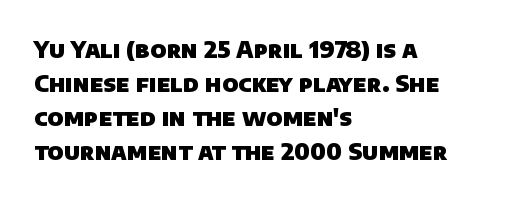
Normally led — the rows are evenly, conventionally spaced. In CSS terms this would be text-align: left. The passage shown is not underscored anywhere. The rendering keeps characters at their native spacing. The rendering uses a bold face; every stroke is thick and dark.
